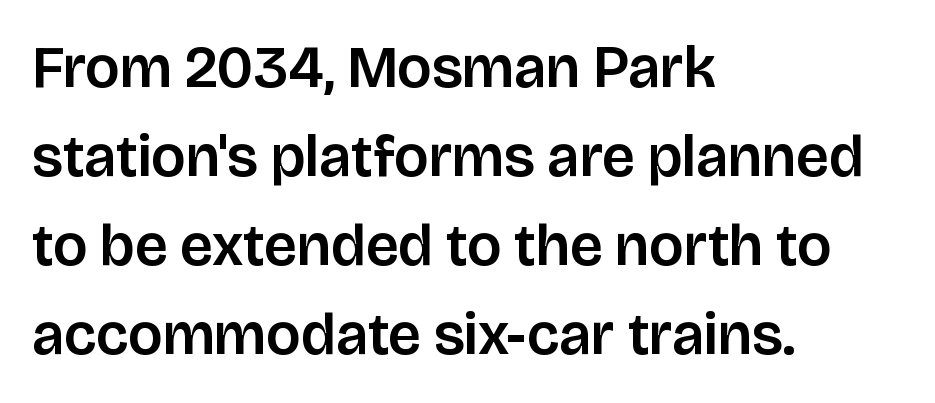
{"serif": "no", "italic": "no", "width": "normal", "stroke_contrast": "low", "x_height": "large", "monospaced": "no", "underline": "no", "align": "left", "line_spacing": "normal", "line_spacing_ratio": 1.51, "letter_spacing": "normal", "letter_spacing_em": 0.0, "glyph_px": 59}
